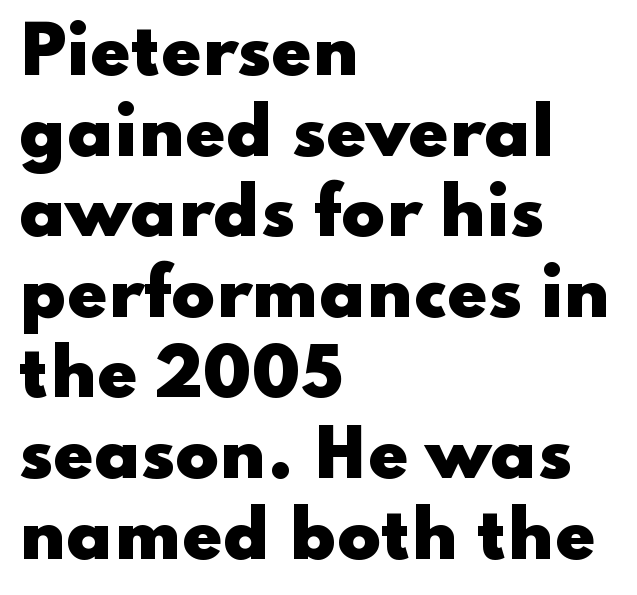
{"serif": "no", "italic": "no", "bold": "yes", "weight": "heavy", "width": "wide", "stroke_contrast": "low", "x_height": "small", "monospaced": "no", "underline": "no", "align": "left", "line_spacing_ratio": 1.24, "letter_spacing": "normal", "letter_spacing_em": 0.0, "glyph_px": 65}
